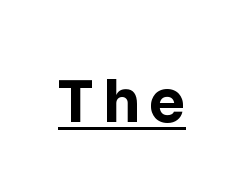
A typesetter would mark this as roman, not italic. Unlike a traditional serif, this face leaves its strokes unadorned. Chunky letters — that's bold for sure. Compared with undecorated copy, this sample adds a rule below the words. Looks like regular typesetting: each glyph gets only the width it needs.
